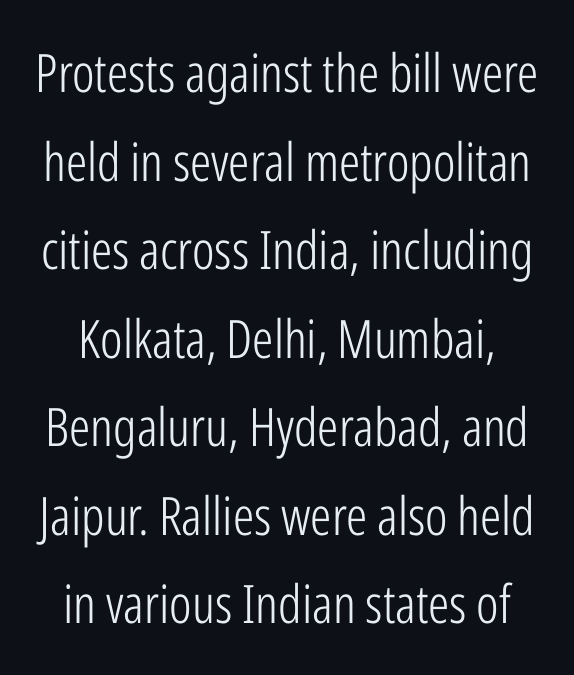
The image shows 53 px light, condensed sans-serif type, upright; set normal line spacing (1.67x), normal letter spacing, not underlined; low stroke contrast and a medium x-height.
